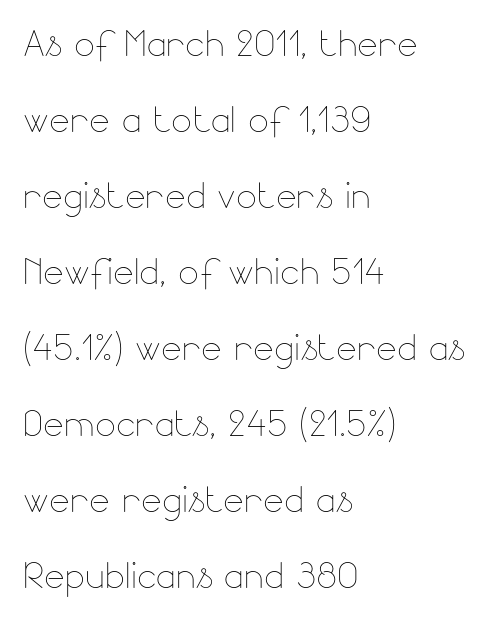
Q: Is the text bold? A: No.
Q: Is the text italic (slanted)? A: No, it is upright.
Q: Is the text underlined? A: No.
Q: How is the paragraph aligned? A: Left-aligned.
Q: Is the spacing between letters normal or unusually wide? A: Normal.
Q: Is the spacing between lines tight, normal or loose? A: Normal.
Q: Width (condensed, normal, or wide)? A: Normal.
Q: Stroke contrast? A: Low.
Q: x-height? A: Small.
Q: Monospaced? A: No.
